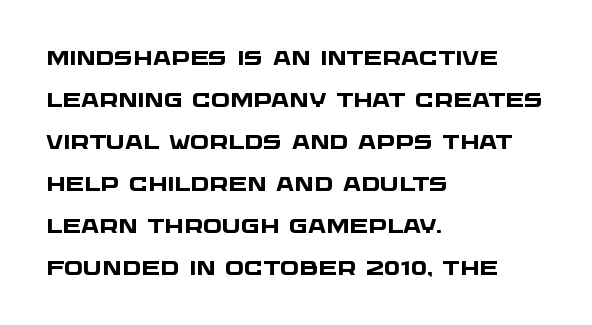
Compared with an ordinary text face, these strokes are far heavier — a full bold. Short note: letters normally spaced. Baseline-to-baseline distance is far greater than the letter height. The rag falls on the right side of this text block.
